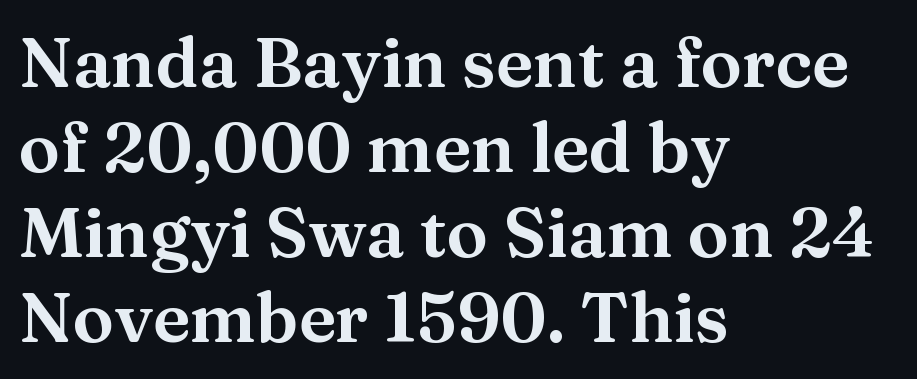
Q: Is the text italic (slanted)? A: No, it is upright.
Q: Is the typeface a serif or a sans-serif typeface? A: Serif.
Q: Is the text underlined? A: No.
Q: How is the paragraph aligned? A: Left-aligned.
Q: Is the spacing between letters normal or unusually wide? A: Normal.
Q: Width (condensed, normal, or wide)? A: Wide.
Q: Stroke contrast? A: Medium.
Q: x-height? A: Medium.
Q: Monospaced? A: No.
